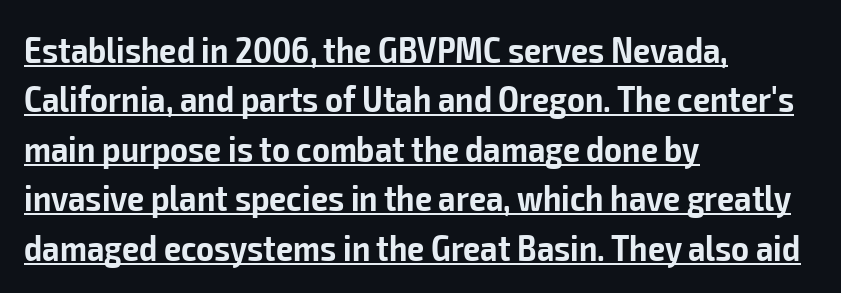
{"serif": "no", "italic": "no", "bold": "semi", "weight": "semibold", "width": "condensed", "stroke_contrast": "low", "x_height": "medium", "monospaced": "no", "underline": "yes", "align": "left", "line_spacing": "normal", "line_spacing_ratio": 1.3, "letter_spacing": "normal", "letter_spacing_em": 0.0, "glyph_px": 38}
